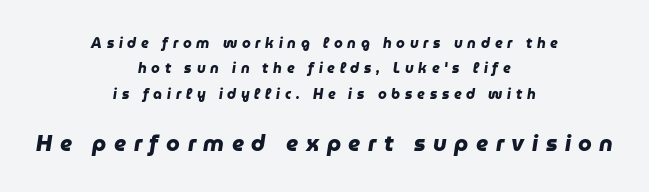
Which of the two is more prominent by size? The second, at the bottom. A typesetter would call this heavily tracked-out type. If you folded the block vertically in half, each line would mirror itself in length. Each glyph is drawn with heavy, bold strokes. No word sits above an underline.
